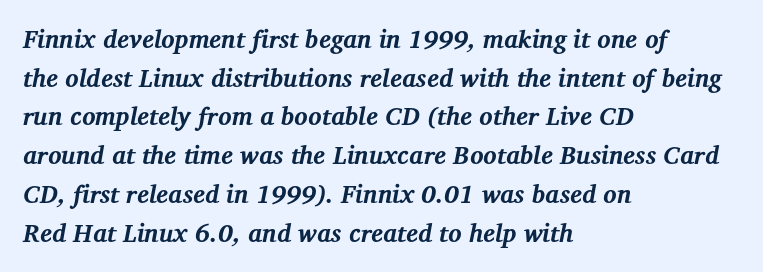
Q: Is the text bold? A: Yes.
Q: Is the text italic (slanted)? A: Yes, it leans right by about 12 degrees.
Q: Is the text underlined? A: No.
Q: How is the paragraph aligned? A: Left-aligned.
Q: Is the spacing between letters normal or unusually wide? A: Normal.
Q: Is the spacing between lines tight, normal or loose? A: Normal.
